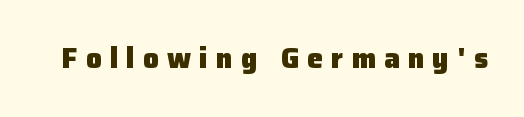
Display-style spreading of the glyphs; the letterfit is very open. Varying glyph widths throughout — classic text-font behaviour. On the weight axis this lands at bold, roughly 700. The area under the type is left untouched. The designer went with a sans here, leaving each stem footless. Posture: upright roman.
